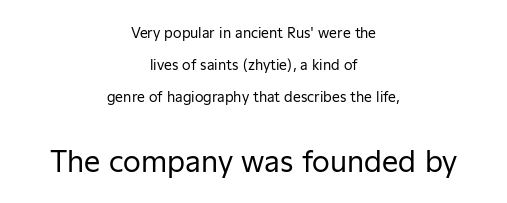
Q: Is the text bold? A: No.
Q: Is the text italic (slanted)? A: No, it is upright.
Q: Is the typeface a serif or a sans-serif typeface? A: Sans-serif.
Q: Is the text underlined? A: No.
Q: How is the paragraph aligned? A: Centered.
Q: Is the spacing between letters normal or unusually wide? A: Normal.
Q: Is the spacing between lines tight, normal or loose? A: Loose.
Q: Which block of text is set in a larger size, the first (top) or the second (bottom)? A: The second (bottom) one.
Q: Width (condensed, normal, or wide)? A: Normal.
Q: Stroke contrast? A: Low.
Q: x-height? A: Medium.
Q: Monospaced? A: No.
